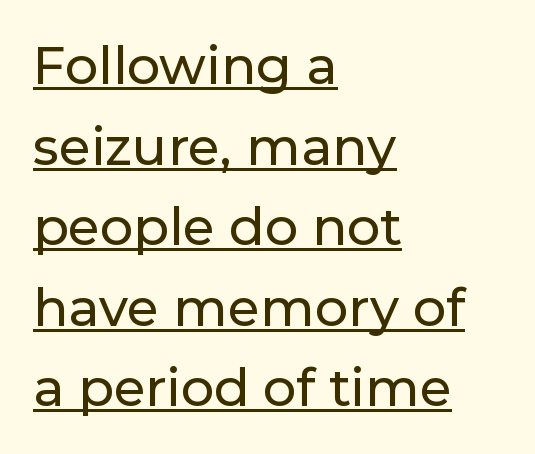
{"serif": "no", "italic": "no", "width": "normal", "stroke_contrast": "low", "x_height": "medium", "monospaced": "no", "underline": "yes", "align": "left", "line_spacing": "normal", "line_spacing_ratio": 1.55, "letter_spacing": "normal", "letter_spacing_em": 0.0, "glyph_px": 52}
